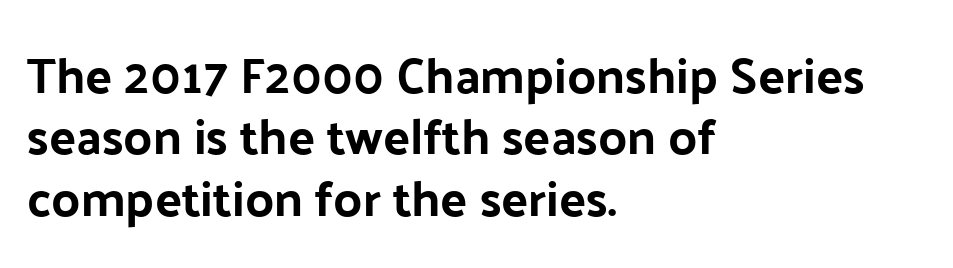
The passage shown is typeset with a sans-serif family. Letters rest on an invisible, unmarked baseline. Caption: standard tracking, unaltered. The rendering uses natural spacing where letterforms have individual widths. Casual observation: everything's shoved over to the left.
